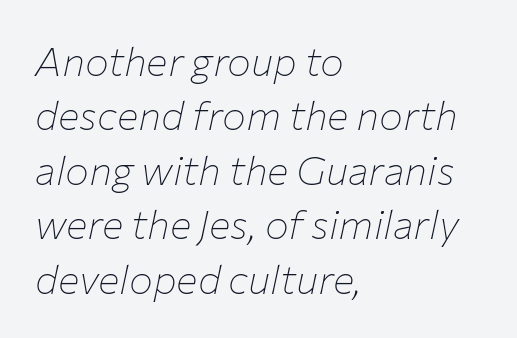
The image shows 40 px thin type, italic (leaning right); set left-aligned, normal line spacing (1.36x), normal letter spacing, not underlined; low stroke contrast and a medium x-height.
